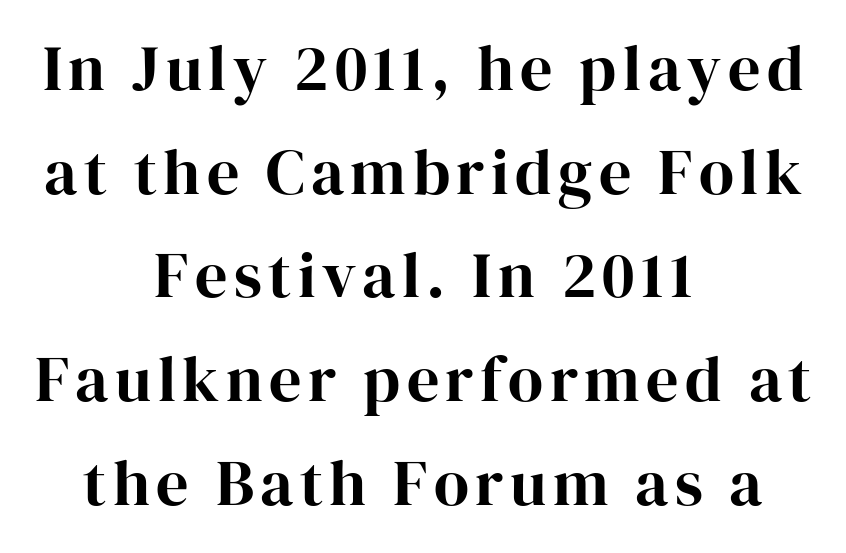
How would I describe the line gaps? Plain and ordinary. Descenders are the only things crossing below the line. Look at the bottom of the vertical strokes: they flare into serifs here. Tall strokes in this sample are plumb rather than angled. A typesetter would call this proportional, since set widths differ per character. The paragraph shown floats in the horizontal middle.
